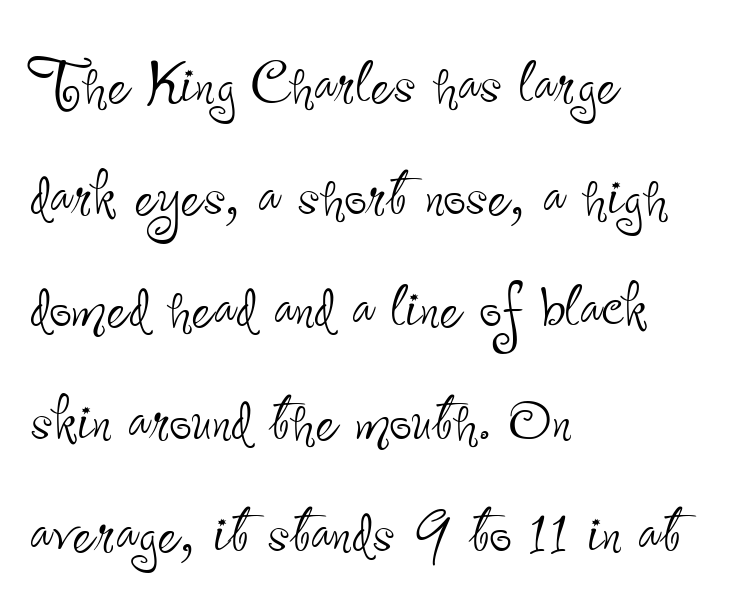
{"serif": "no", "bold": "no", "weight": "thin", "width": "condensed", "stroke_contrast": "low", "x_height": "small", "monospaced": "no", "underline": "no", "align": "left", "line_spacing": "normal", "line_spacing_ratio": 1.42, "letter_spacing": "normal", "letter_spacing_em": 0.0, "glyph_px": 79}
